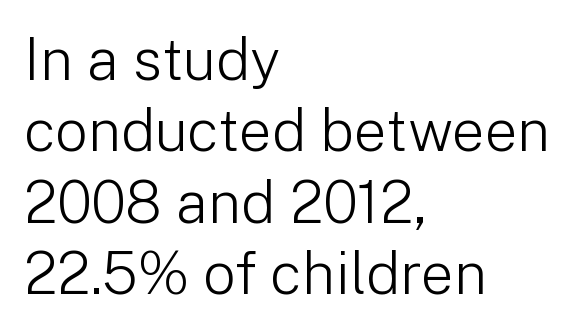
Is this a fixed-width face? No — the glyphs have proportional, varying widths. Classification — sans serif. The strokes carry an ordinary text weight at most. The rendering anchors every line to the left-hand side. Quick note: not italic, upright. Nobody touched the tracking dial on this one.
